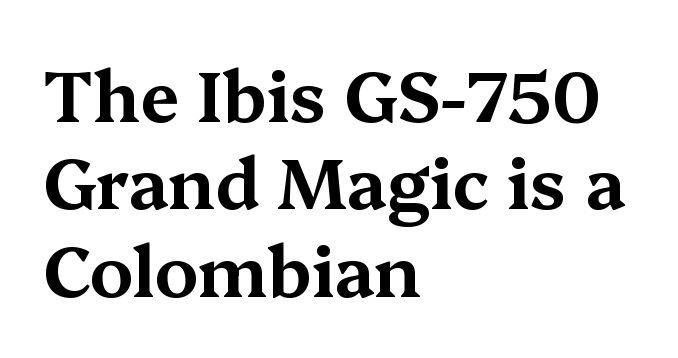
Each letter keeps its own natural width here, so spacing adapts to shape. Teacher's note: observe the even left margin — that is flush-left alignment. Inter-character spacing is left at the font's built-in metrics. Check under the words: just untouched page.
